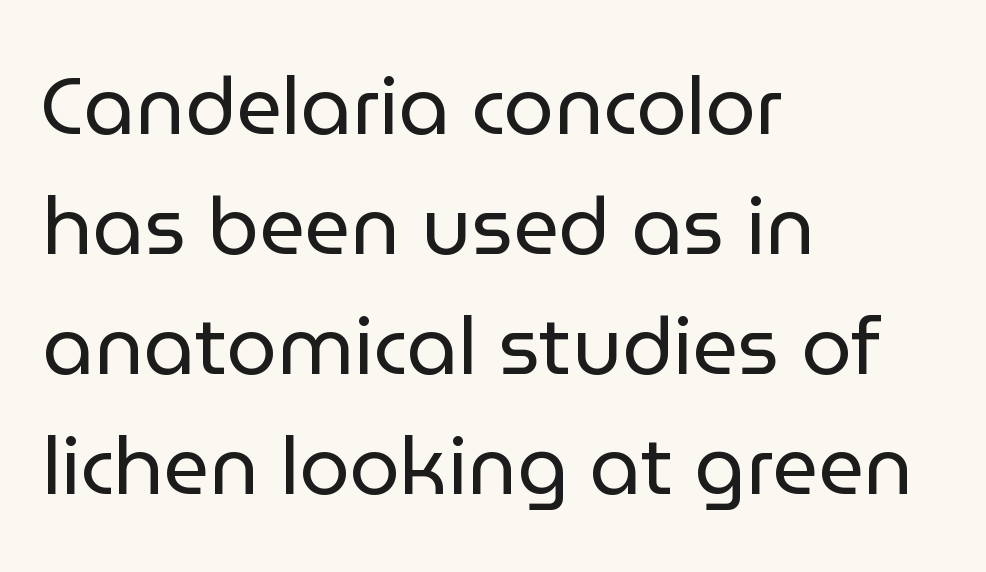
Q: Is the text bold? A: No.
Q: Is the text italic (slanted)? A: No, it is upright.
Q: Is the typeface a serif or a sans-serif typeface? A: Sans-serif.
Q: Is the text underlined? A: No.
Q: How is the paragraph aligned? A: Left-aligned.
Q: Is the spacing between letters normal or unusually wide? A: Normal.
Q: Is the spacing between lines tight, normal or loose? A: Normal.
Q: Width (condensed, normal, or wide)? A: Normal.
Q: Stroke contrast? A: Low.
Q: x-height? A: Medium.
Q: Monospaced? A: No.
